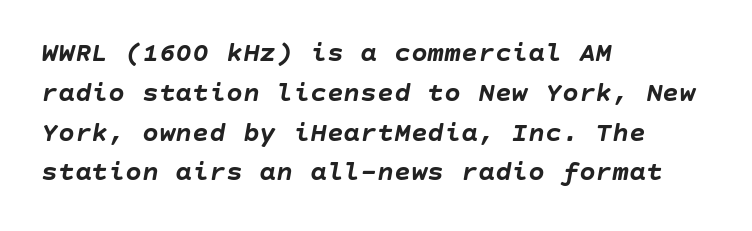
{"italic": "yes", "lean": "right", "slant_degrees": 10, "bold": "yes", "weight": "semibold", "width": "normal", "stroke_contrast": "low", "x_height": "large", "underline": "no", "align": "left", "line_spacing": "normal", "line_spacing_ratio": 1.42, "letter_spacing": "normal", "letter_spacing_em": 0.0, "glyph_px": 28}
